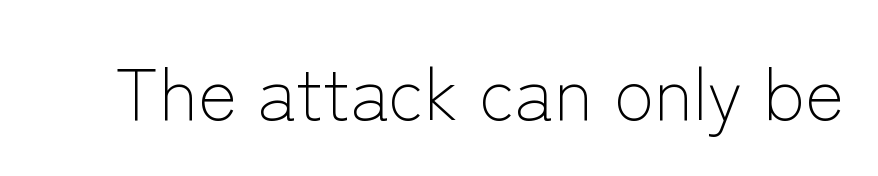
Q: Is the text bold? A: No.
Q: Is the text italic (slanted)? A: No, it is upright.
Q: Is the typeface a serif or a sans-serif typeface? A: Sans-serif.
Q: Is the text underlined? A: No.
Q: Is the spacing between letters normal or unusually wide? A: Normal.
Q: Width (condensed, normal, or wide)? A: Normal.
Q: Stroke contrast? A: Low.
Q: x-height? A: Medium.
Q: Monospaced? A: No.
